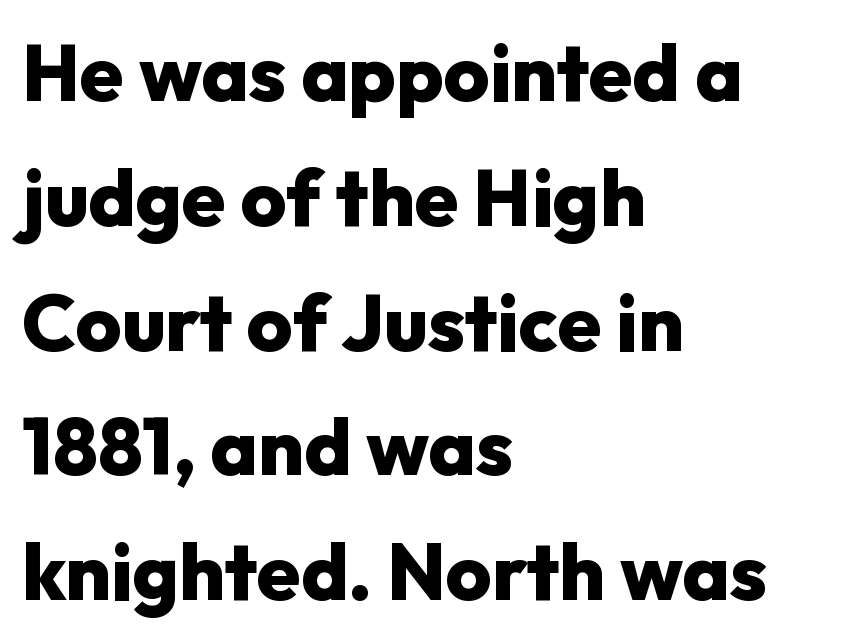
The image shows 79 px heavy sans-serif type, upright; set left-aligned, normal line spacing (1.58x), normal letter spacing, not underlined; low stroke contrast and a medium x-height.
